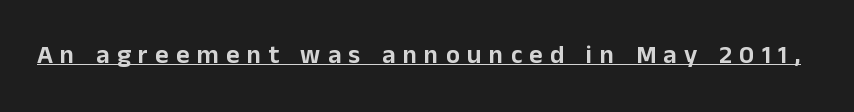
This rendering features underlined lettering. Every stem runs plumb, perpendicular to the baseline. The letters are spread apart with noticeably loose tracking.
